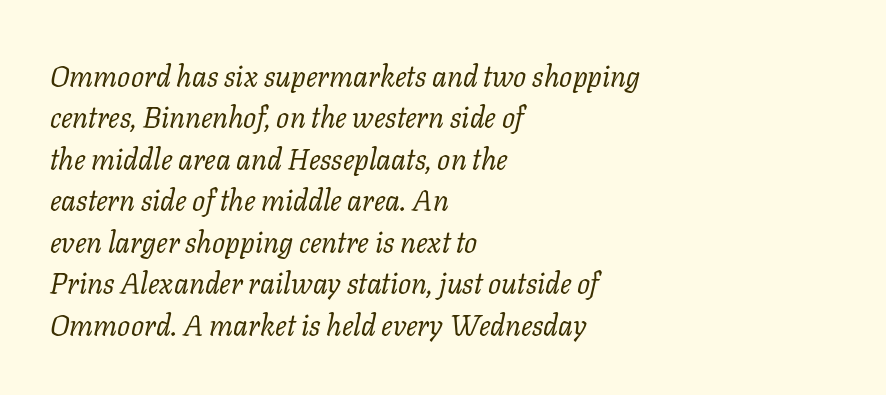
Reading down the block, your eye returns to a fixed left position each line. Serifs: yes, visible at the terminals of the letterforms. Varying glyph widths throughout — classic text-font behaviour. Short note: letters normally spaced. Check under the words: just untouched page.
